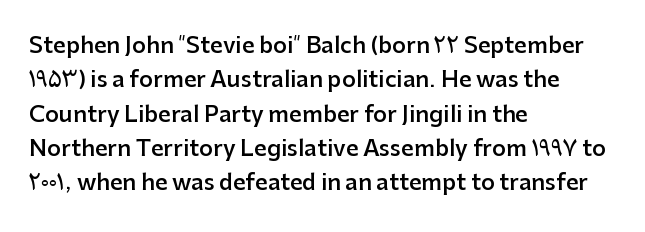
{"italic": "no", "bold": "semi", "underline": "no", "align": "left", "line_spacing": "normal", "line_spacing_ratio": 1.56, "letter_spacing": "normal", "letter_spacing_em": 0.0, "glyph_px": 22}
